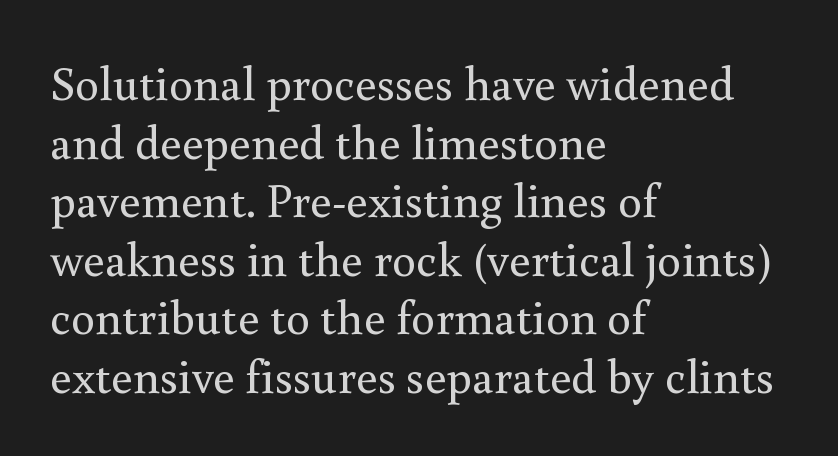
The lettering holds an erect, upright posture throughout. A classic flush-left, rag-right setting is used for this passage. Examine the stroke ends and you'll spot serifs. The foot of each line stays bare and open.
